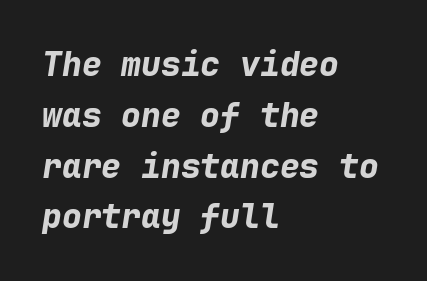
Q: Is the text bold? A: Yes.
Q: Is the text italic (slanted)? A: Yes, it leans right by about 9 degrees.
Q: Is the text underlined? A: No.
Q: How is the paragraph aligned? A: Left-aligned.
Q: Is the spacing between letters normal or unusually wide? A: Normal.
Q: Is the spacing between lines tight, normal or loose? A: Normal.
Q: Width (condensed, normal, or wide)? A: Normal.
Q: Stroke contrast? A: Low.
Q: x-height? A: Medium.
Q: Monospaced? A: Yes.
